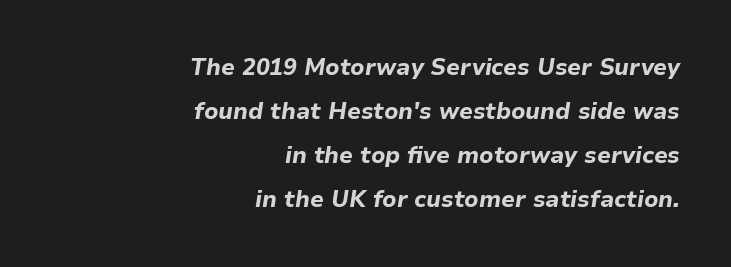
{"italic": "yes", "lean": "right", "slant_degrees": 9, "bold": "yes", "underline": "no", "align": "right", "line_spacing": "loose", "line_spacing_ratio": 1.91, "letter_spacing": "normal", "letter_spacing_em": 0.0, "glyph_px": 23}
